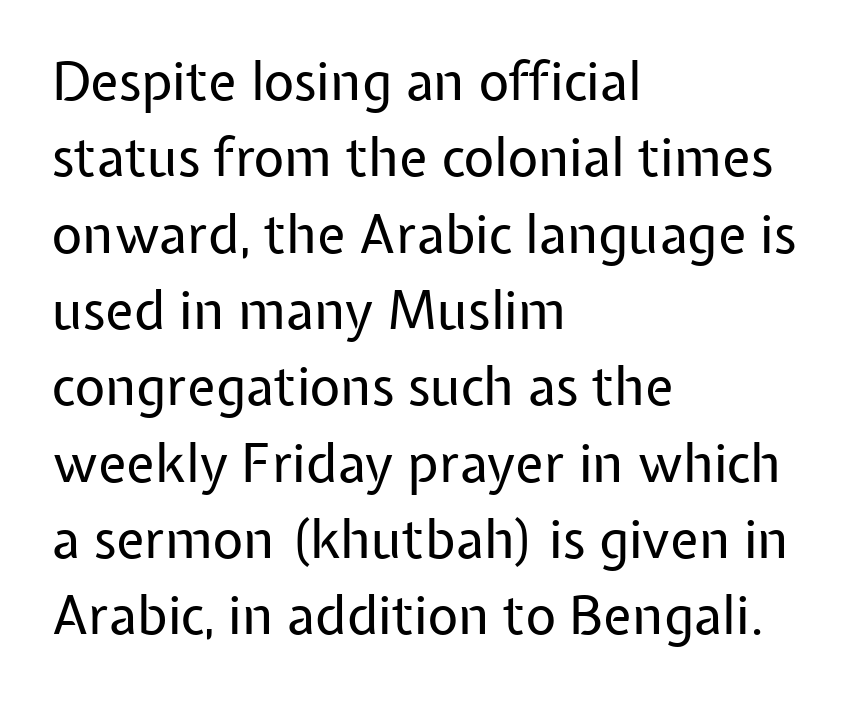
Q: Is the text bold? A: No.
Q: Is the text italic (slanted)? A: No, it is upright.
Q: Is the typeface a serif or a sans-serif typeface? A: Sans-serif.
Q: Is the text underlined? A: No.
Q: How is the paragraph aligned? A: Left-aligned.
Q: Is the spacing between letters normal or unusually wide? A: Normal.
Q: Is the spacing between lines tight, normal or loose? A: Normal.
Q: Width (condensed, normal, or wide)? A: Normal.
Q: Stroke contrast? A: Low.
Q: x-height? A: Medium.
Q: Monospaced? A: No.
